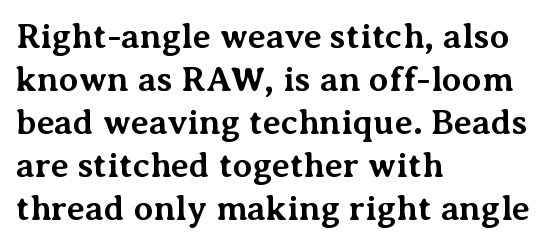
The image shows 35 px bold serif type, upright; set left-aligned, line spacing 1.23x, normal letter spacing, not underlined; medium stroke contrast and a medium x-height.
